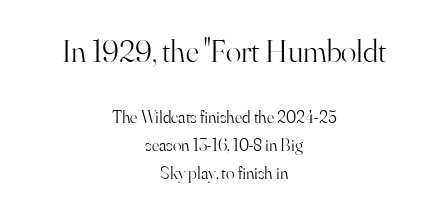
Q: Is the text bold? A: No.
Q: Is the text italic (slanted)? A: No, it is upright.
Q: Is the typeface a serif or a sans-serif typeface? A: Serif.
Q: Is the text underlined? A: No.
Q: How is the paragraph aligned? A: Centered.
Q: Is the spacing between letters normal or unusually wide? A: Normal.
Q: Is the spacing between lines tight, normal or loose? A: Normal.
Q: Which block of text is set in a larger size, the first (top) or the second (bottom)? A: The first (top) one.
Q: Width (condensed, normal, or wide)? A: Normal.
Q: Stroke contrast? A: High.
Q: x-height? A: Small.
Q: Monospaced? A: No.
